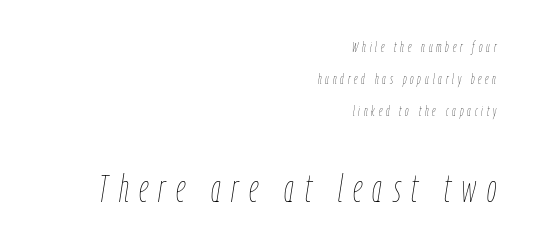
{"italic": "yes", "lean": "right", "slant_degrees": 9, "bold": "no", "weight": "thin", "width": "condensed", "stroke_contrast": "low", "x_height": "medium", "monospaced": "no", "underline": "no", "align": "right", "line_spacing": "loose", "line_spacing_ratio": 2.29, "letter_spacing": "wide", "letter_spacing_em": 0.28, "larger_block": "second", "size_ratio": 2.71, "glyph_px": 38}
